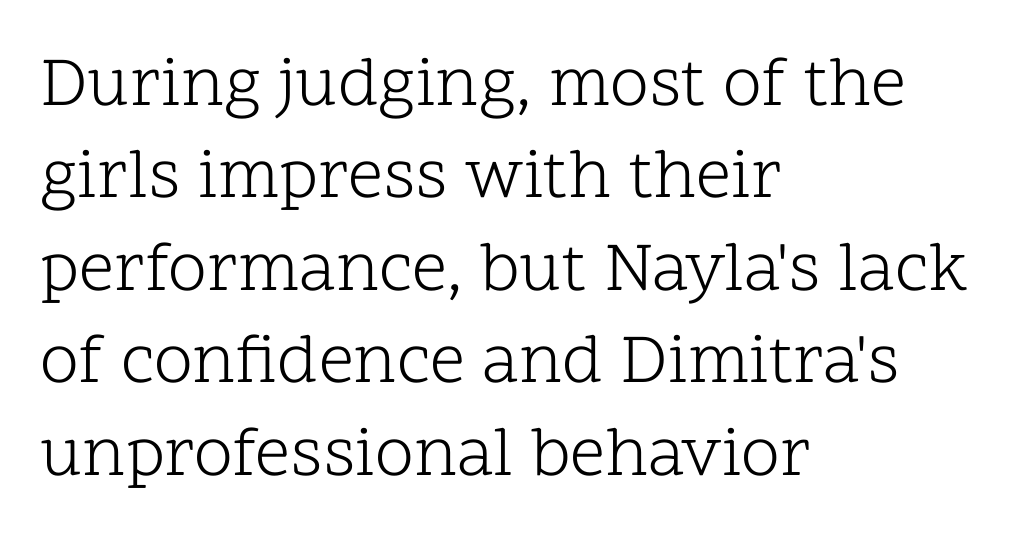
Q: Is the text bold? A: No.
Q: Is the text italic (slanted)? A: No, it is upright.
Q: Is the typeface a serif or a sans-serif typeface? A: Serif.
Q: Is the text underlined? A: No.
Q: How is the paragraph aligned? A: Left-aligned.
Q: Is the spacing between letters normal or unusually wide? A: Normal.
Q: Is the spacing between lines tight, normal or loose? A: Normal.
Q: Width (condensed, normal, or wide)? A: Normal.
Q: Stroke contrast? A: Low.
Q: x-height? A: Medium.
Q: Monospaced? A: No.
